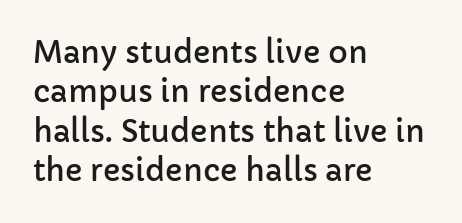
Q: Is the text italic (slanted)? A: No, it is upright.
Q: Is the typeface a serif or a sans-serif typeface? A: Sans-serif.
Q: Is the text underlined? A: No.
Q: How is the paragraph aligned? A: Left-aligned.
Q: Is the spacing between letters normal or unusually wide? A: Normal.
Q: Is the spacing between lines tight, normal or loose? A: Normal.
Q: Width (condensed, normal, or wide)? A: Normal.
Q: Stroke contrast? A: Low.
Q: x-height? A: Medium.
Q: Monospaced? A: No.
